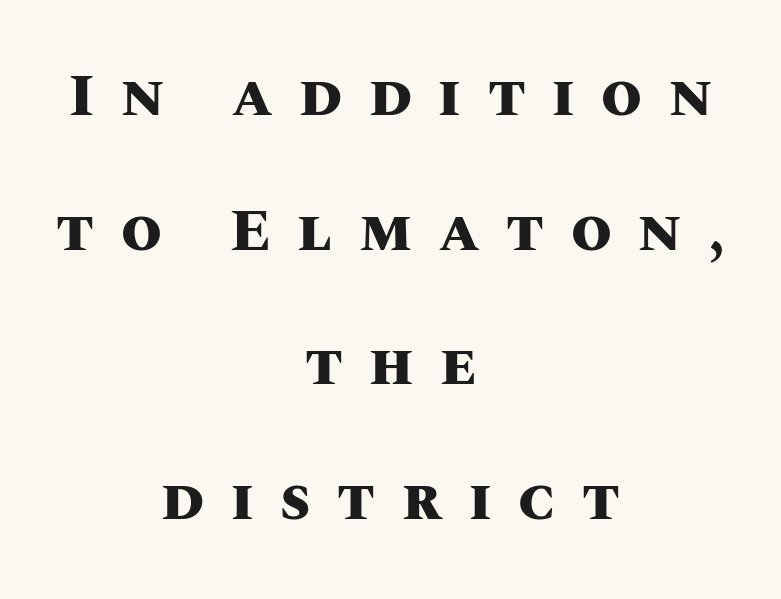
You'd pick this weight for a headline — it's a proper bold. These lines are centered, leaving both edges ragged. Successive baselines arrive slowly, with a big drop between each. The specimen reads as upright at a glance. You could only call the tracking loose — the letters float apart.
